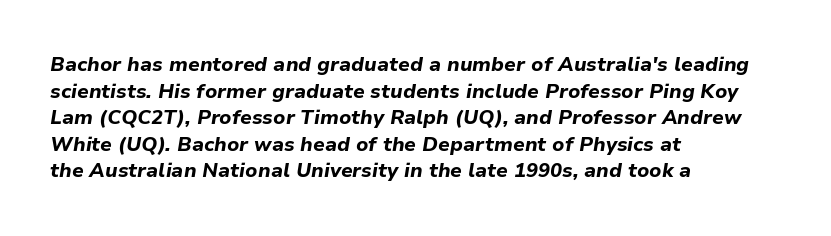
Every letter is thick-stroked: bold, no question. The letterforms sit shoulder to shoulder at normal distance. An italicized treatment has been applied to the whole sample. All the whitespace from short lines collects on the right. Clear beneath every line of the passage. Compared with typical paragraphs, the rows here are spaced about the same.
